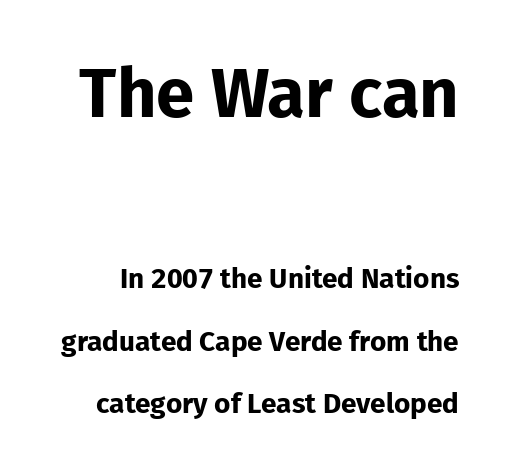
In this sample the first text group is rendered at the bigger scale. Widely set lines give the paragraph a tall, airy silhouette. Strong, thick strokes mark this as bold type. Rendered with straight, roman letterforms.
